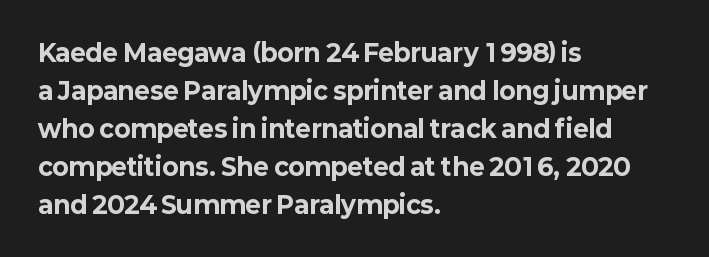
{"italic": "no", "bold": "yes", "underline": "no", "align": "left", "line_spacing": "normal", "line_spacing_ratio": 1.58, "letter_spacing": "normal", "letter_spacing_em": 0.0, "glyph_px": 24}
